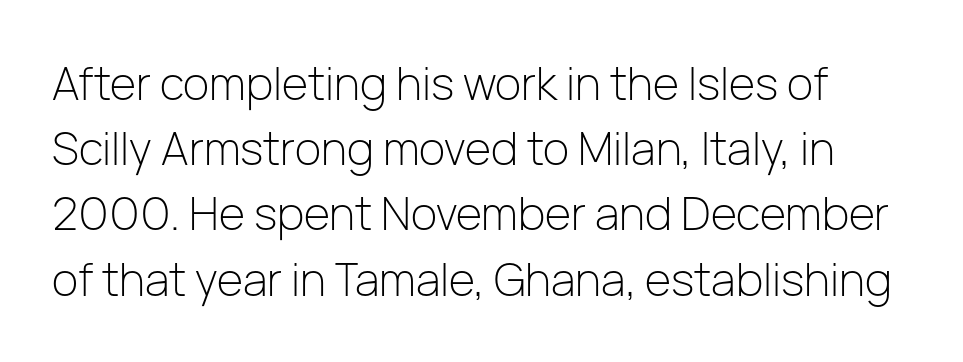
{"serif": "no", "italic": "no", "bold": "no", "weight": "light", "width": "normal", "stroke_contrast": "low", "x_height": "medium", "monospaced": "no", "underline": "no", "line_spacing": "normal", "line_spacing_ratio": 1.45, "letter_spacing": "normal", "letter_spacing_em": 0.0, "glyph_px": 45}
